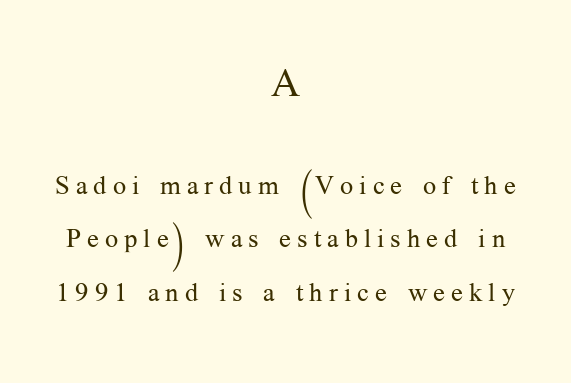
{"serif": "yes", "italic": "no", "bold": "no", "weight": "regular", "width": "normal", "stroke_contrast": "medium", "x_height": "medium", "monospaced": "no", "underline": "no", "align": "center", "line_spacing": "loose", "line_spacing_ratio": 2.06, "letter_spacing": "wide", "letter_spacing_em": 0.23, "larger_block": "first", "size_ratio": 1.5, "glyph_px": 39}
